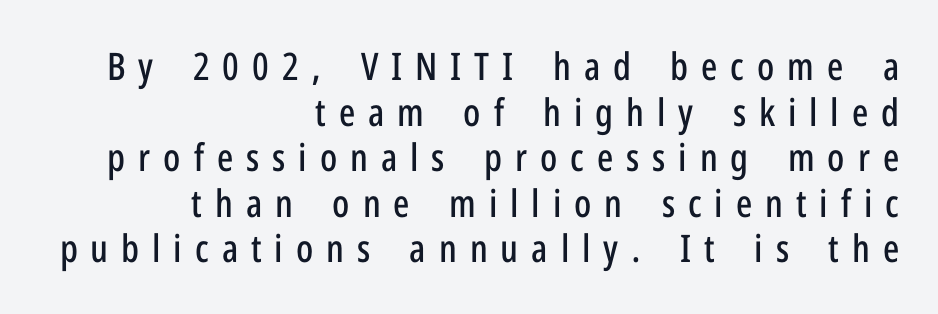
Display-style spreading of the glyphs; the letterfit is very open. Posture: upright roman. A flush-right, rag-left setting is used for this passage. Here the designer chose a conventional face with non-uniform glyph widths.
